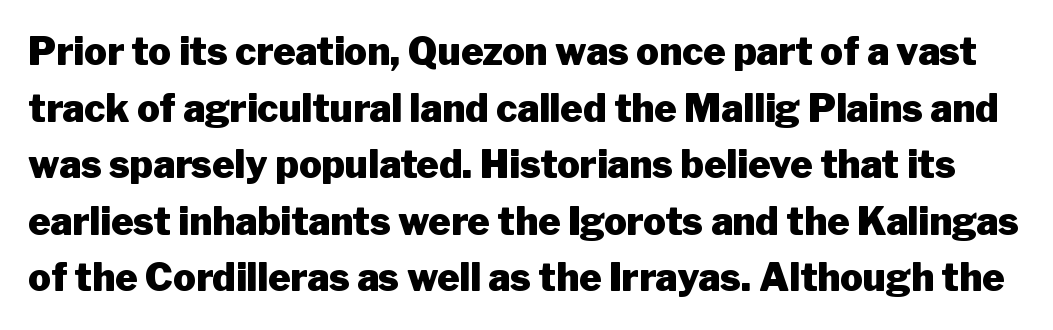
The image shows 38 px heavy sans-serif type, upright; set normal line spacing (1.49x), normal letter spacing, not underlined; low stroke contrast and a medium x-height.
